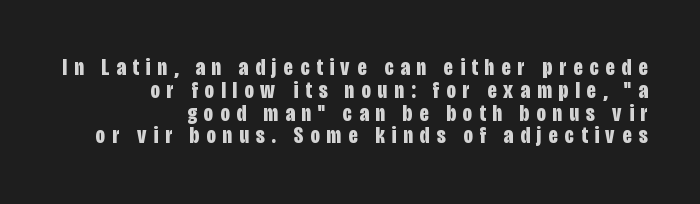
Q: Is the text bold? A: Yes.
Q: Is the text italic (slanted)? A: No, it is upright.
Q: Is the text underlined? A: No.
Q: How is the paragraph aligned? A: Right-aligned.
Q: Is the spacing between letters normal or unusually wide? A: Unusually wide.
Q: Is the spacing between lines tight, normal or loose? A: Tight.
